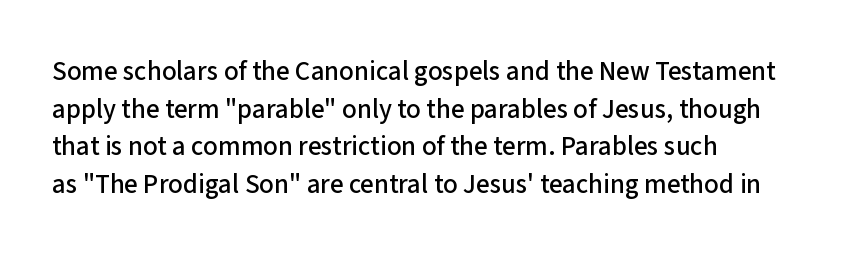
Q: Is the text italic (slanted)? A: No, it is upright.
Q: Is the text underlined? A: No.
Q: How is the paragraph aligned? A: Left-aligned.
Q: Is the spacing between letters normal or unusually wide? A: Normal.
Q: Is the spacing between lines tight, normal or loose? A: Normal.
